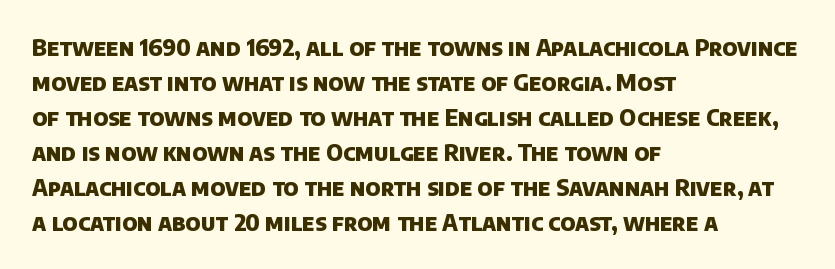
{"bold": "yes", "underline": "no", "align": "left", "line_spacing": "normal", "line_spacing_ratio": 1.52, "letter_spacing": "normal", "letter_spacing_em": 0.0, "glyph_px": 23}
